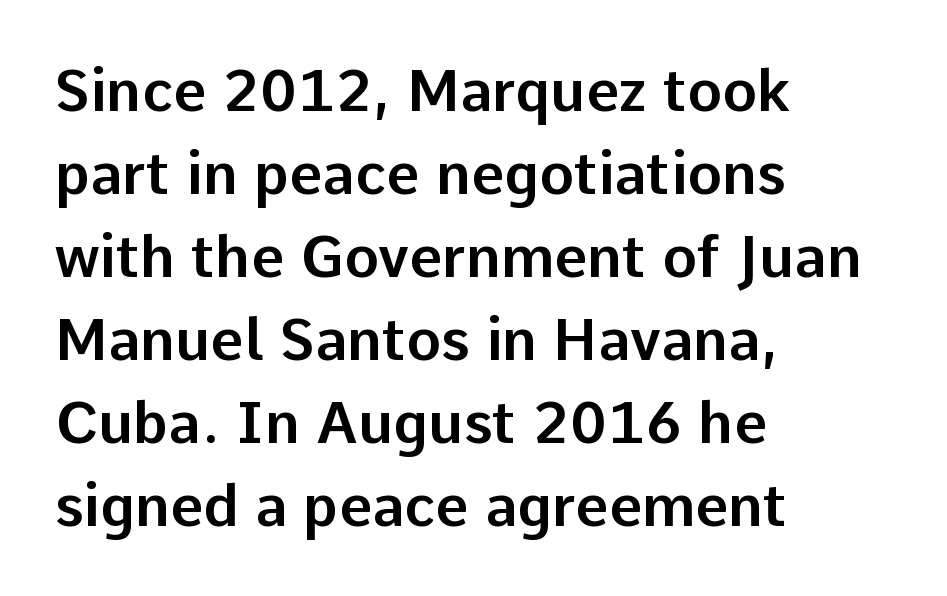
{"serif": "no", "italic": "no", "width": "normal", "stroke_contrast": "low", "x_height": "medium", "monospaced": "no", "underline": "no", "align": "left", "line_spacing": "normal", "line_spacing_ratio": 1.43, "letter_spacing": "normal", "letter_spacing_em": 0.0, "glyph_px": 58}
